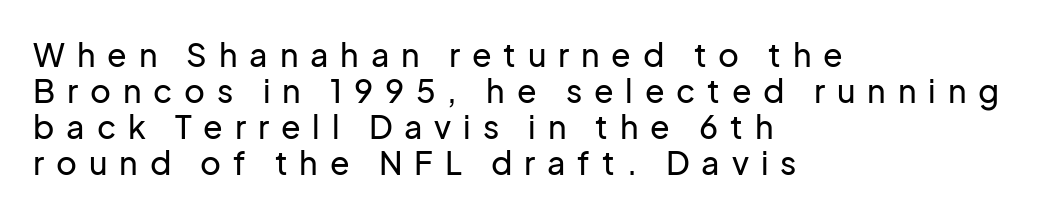
Q: Is the text italic (slanted)? A: No, it is upright.
Q: Is the typeface a serif or a sans-serif typeface? A: Sans-serif.
Q: Is the text underlined? A: No.
Q: How is the paragraph aligned? A: Left-aligned.
Q: Is the spacing between letters normal or unusually wide? A: Unusually wide.
Q: Is the spacing between lines tight, normal or loose? A: Tight.
Q: Width (condensed, normal, or wide)? A: Normal.
Q: Stroke contrast? A: Low.
Q: x-height? A: Medium.
Q: Monospaced? A: No.
